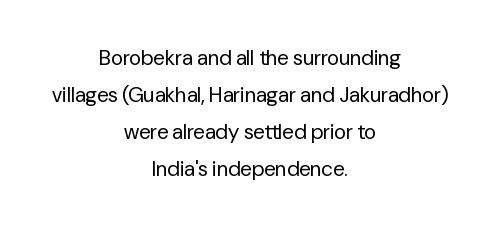
The image shows 21 px text type, upright; set centered, line spacing 1.76x, normal letter spacing, not underlined.
